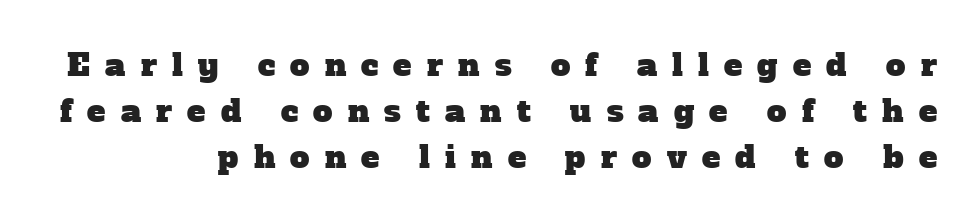
Q: Is the typeface a serif or a sans-serif typeface? A: Serif.
Q: Is the text underlined? A: No.
Q: How is the paragraph aligned? A: Right-aligned.
Q: Is the spacing between letters normal or unusually wide? A: Unusually wide.
Q: Is the spacing between lines tight, normal or loose? A: Normal.
Q: Width (condensed, normal, or wide)? A: Normal.
Q: Stroke contrast? A: Low.
Q: x-height? A: Medium.
Q: Monospaced? A: No.
